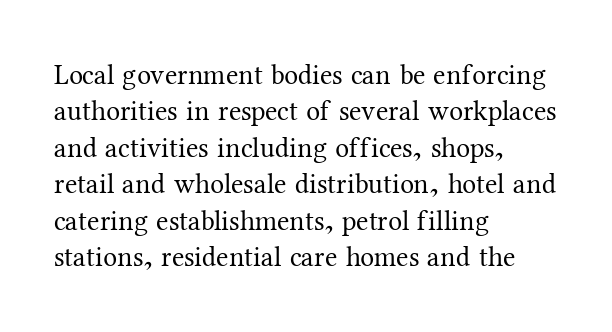
The image shows 28 px regular-weight serif type, upright; set left-aligned, normal line spacing (1.3x), normal letter spacing, not underlined; medium stroke contrast and a medium x-height.
